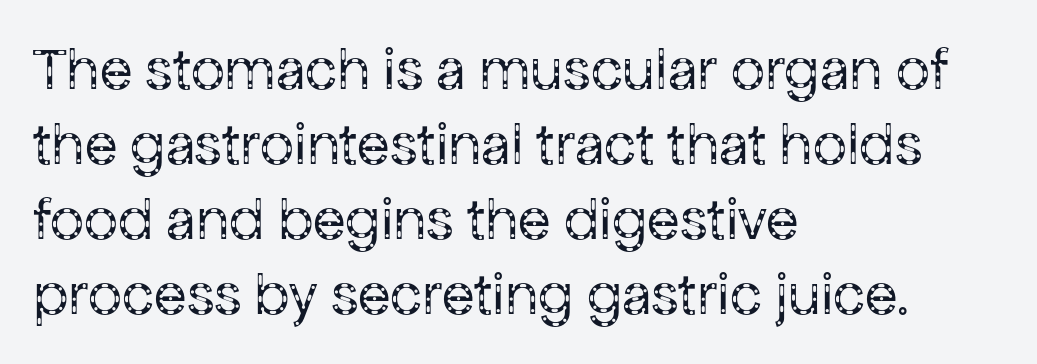
These lines were composed using upright roman letters. This sample is left-justified, so line endings fall wherever the words run out. Underlining? Definitely not there. Whoever set this chose a conventional vertical rhythm.
